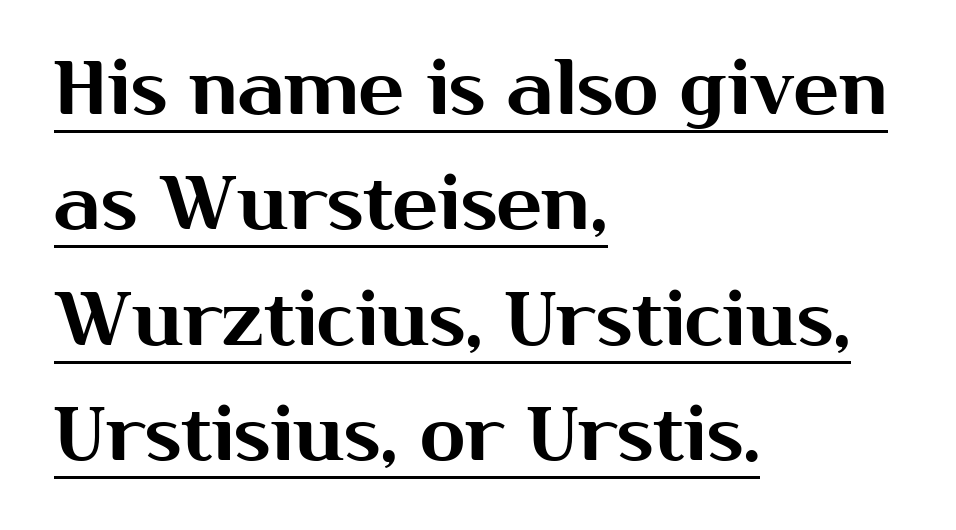
Q: Is the text italic (slanted)? A: No, it is upright.
Q: Is the typeface a serif or a sans-serif typeface? A: Sans-serif.
Q: Is the text underlined? A: Yes.
Q: How is the paragraph aligned? A: Left-aligned.
Q: Is the spacing between letters normal or unusually wide? A: Normal.
Q: Is the spacing between lines tight, normal or loose? A: Normal.
Q: Width (condensed, normal, or wide)? A: Normal.
Q: Stroke contrast? A: Medium.
Q: x-height? A: Medium.
Q: Monospaced? A: No.
